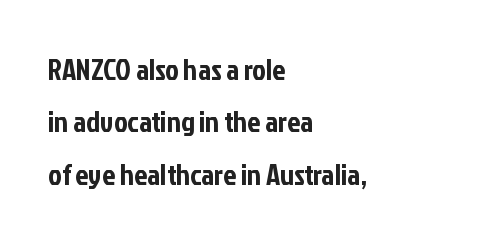
The image shows 29 px condensed sans-serif type, upright; set left-aligned, line spacing 1.81x, normal letter spacing, not underlined; low stroke contrast and a medium x-height.
